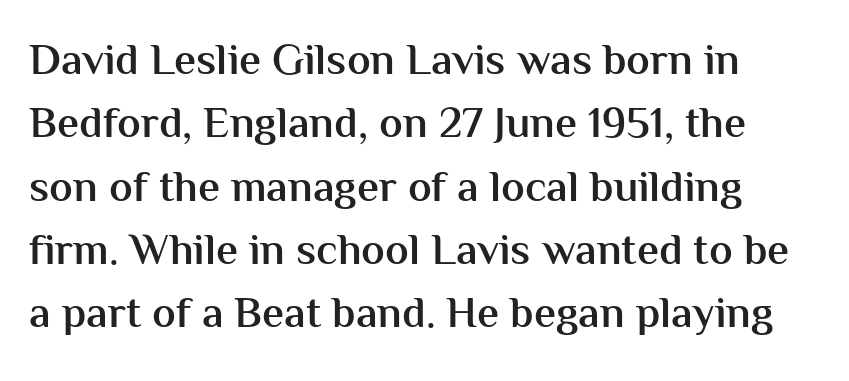
Beneath every word, the page is bare. Ascenders rise straight up at ninety degrees. Typographically, this falls in the sans-serif category. The letters are semibold — heavier than regular but short of a full bold. Compared with typical paragraphs, the rows here are spaced about the same. One-word summary of the alignment: left.
